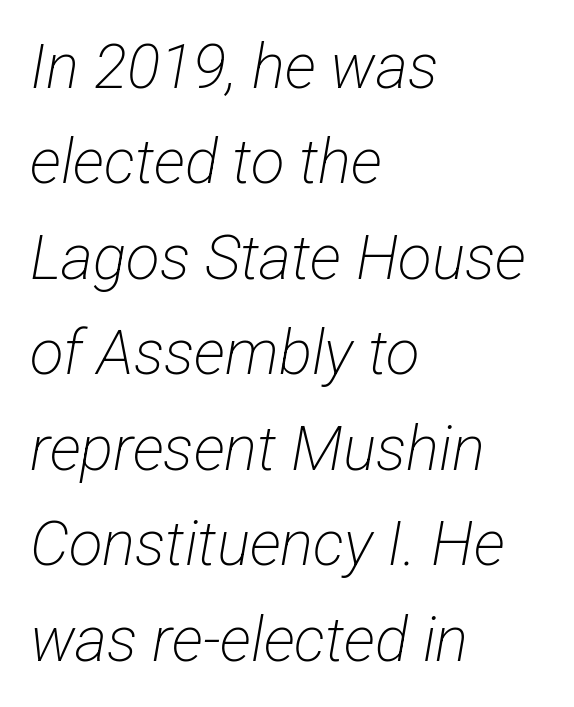
The image shows 62 px light, condensed sans-serif type; set left-aligned, normal line spacing (1.54x), normal letter spacing, not underlined; low stroke contrast and a medium x-height.
